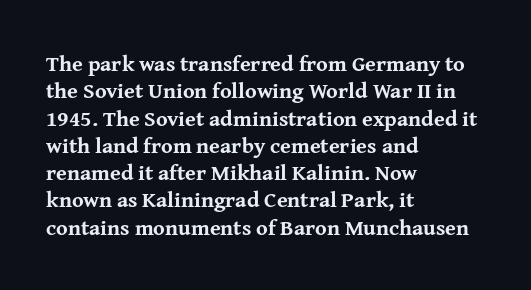
The image shows 22 px bold type, upright; set left-aligned, line spacing 1.24x, normal letter spacing, not underlined.
